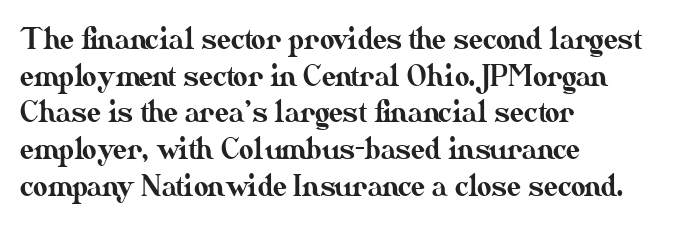
The image shows 28 px text type, upright; set left-aligned, normal line spacing (1.31x), normal letter spacing, not underlined; medium stroke contrast and a small x-height.
